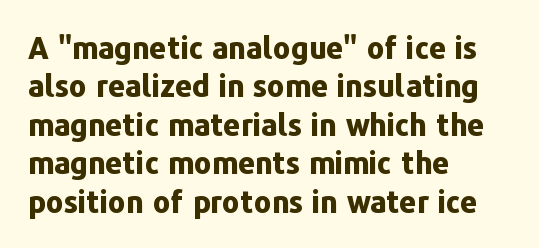
{"serif": "no", "italic": "no", "bold": "yes", "weight": "bold", "width": "normal", "stroke_contrast": "low", "x_height": "medium", "monospaced": "no", "underline": "no", "align": "left", "line_spacing": "normal", "line_spacing_ratio": 1.28, "letter_spacing": "normal", "letter_spacing_em": 0.0, "glyph_px": 30}
